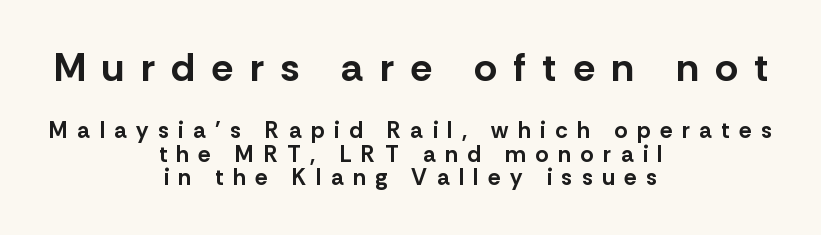
The image shows 40 px bold sans-serif type, upright; set centered, tight line spacing (1.04x), unusually wide letter spacing (+0.41 em), not underlined; the first (top) block is 1.74x larger; low stroke contrast and a medium x-height.
